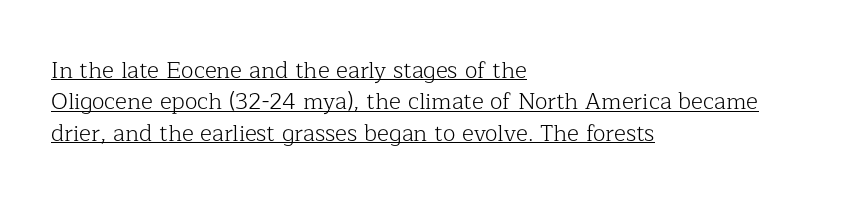
Q: Is the text bold? A: No.
Q: Is the text italic (slanted)? A: No, it is upright.
Q: Is the text underlined? A: Yes.
Q: How is the paragraph aligned? A: Left-aligned.
Q: Is the spacing between letters normal or unusually wide? A: Normal.
Q: Is the spacing between lines tight, normal or loose? A: Normal.
